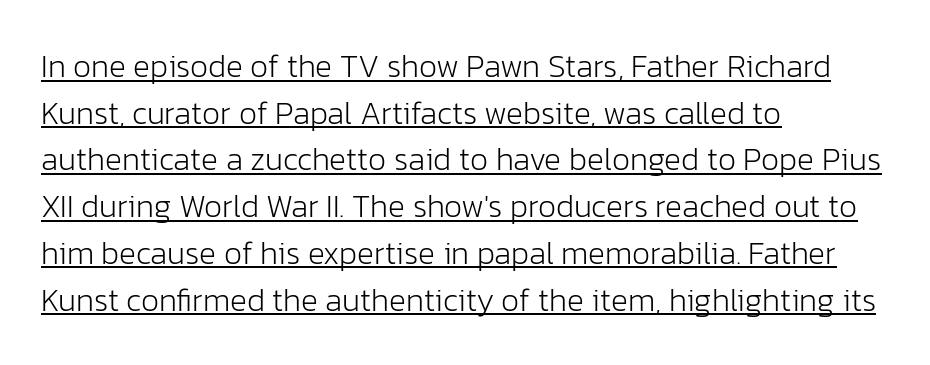
{"serif": "no", "italic": "no", "bold": "no", "weight": "light", "width": "normal", "stroke_contrast": "low", "x_height": "medium", "monospaced": "no", "underline": "yes", "align": "left", "line_spacing": "normal", "line_spacing_ratio": 1.46, "letter_spacing": "normal", "letter_spacing_em": 0.0, "glyph_px": 32}
